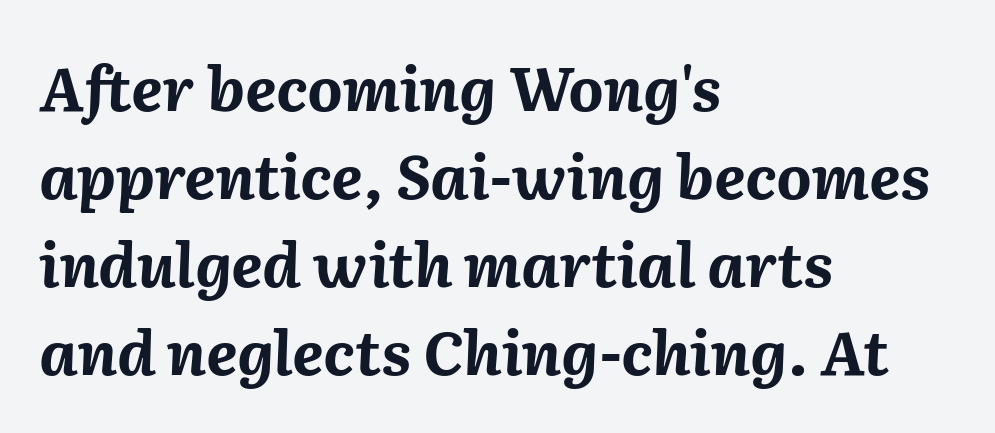
The image shows 61 px bold type, italic (leaning right); set left-aligned, normal line spacing (1.44x), normal letter spacing, not underlined; medium stroke contrast and a medium x-height.
